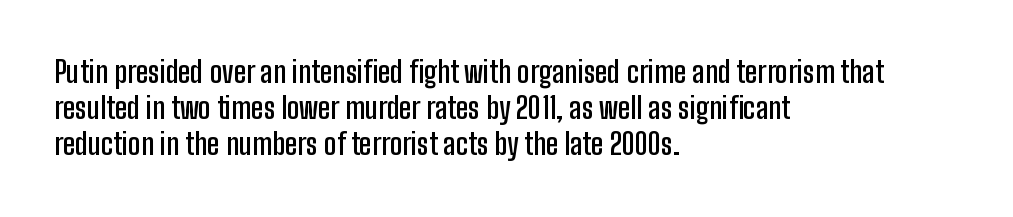
The image shows 29 px semibold, condensed sans-serif type, upright; set left-aligned, normal line spacing (1.25x), normal letter spacing, not underlined; low stroke contrast and a medium x-height.
